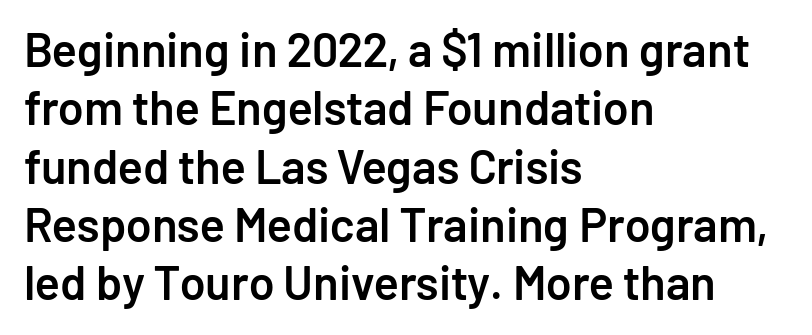
{"serif": "no", "italic": "no", "bold": "semi", "weight": "semibold", "width": "normal", "stroke_contrast": "low", "x_height": "medium", "monospaced": "no", "underline": "no", "align": "left", "line_spacing_ratio": 1.24, "letter_spacing": "normal", "letter_spacing_em": 0.0, "glyph_px": 47}
